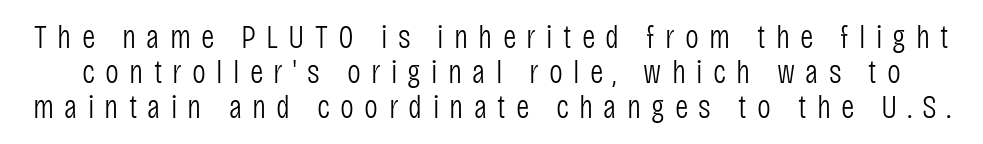
Q: Is the text bold? A: No.
Q: Is the text italic (slanted)? A: No, it is upright.
Q: Is the typeface a serif or a sans-serif typeface? A: Sans-serif.
Q: Is the text underlined? A: No.
Q: Is the spacing between letters normal or unusually wide? A: Unusually wide.
Q: Is the spacing between lines tight, normal or loose? A: Tight.
Q: Width (condensed, normal, or wide)? A: Condensed.
Q: Stroke contrast? A: Low.
Q: x-height? A: Large.
Q: Monospaced? A: No.
